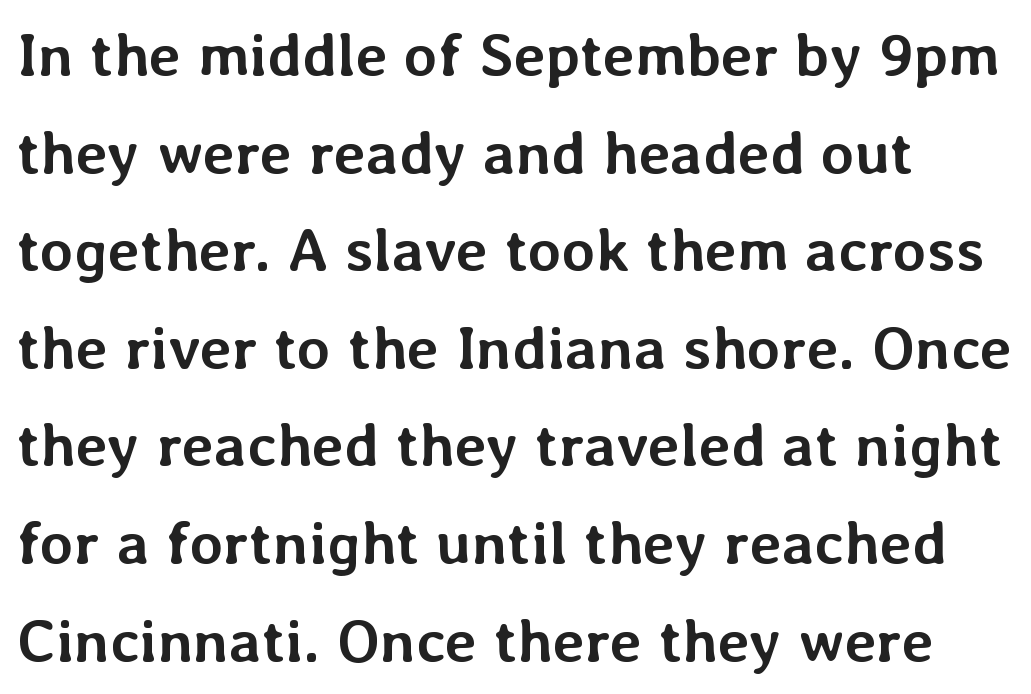
The image shows 61 px semibold type, upright; set left-aligned, normal line spacing (1.6x), normal letter spacing, not underlined; low stroke contrast and a medium x-height.
